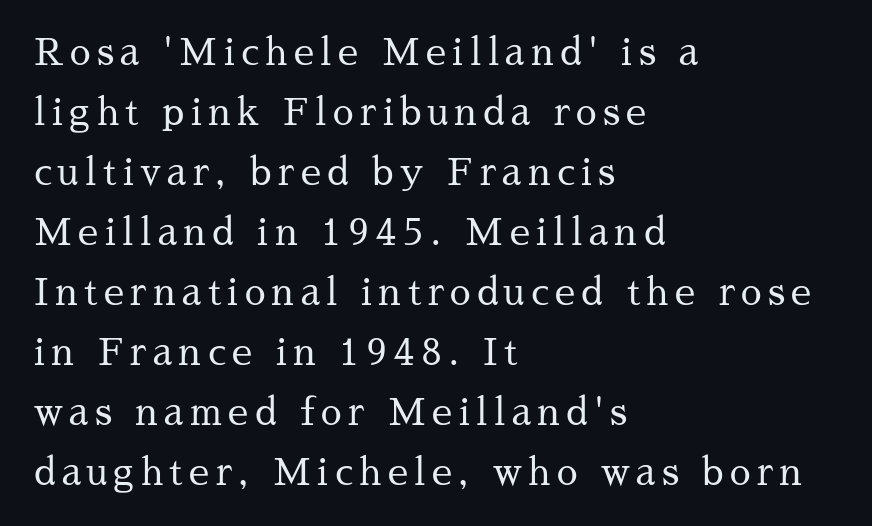
Q: Is the text bold? A: No.
Q: Is the text italic (slanted)? A: No, it is upright.
Q: Is the typeface a serif or a sans-serif typeface? A: Serif.
Q: Is the text underlined? A: No.
Q: How is the paragraph aligned? A: Left-aligned.
Q: Is the spacing between lines tight, normal or loose? A: Normal.
Q: Width (condensed, normal, or wide)? A: Normal.
Q: Stroke contrast? A: Medium.
Q: x-height? A: Medium.
Q: Monospaced? A: No.
